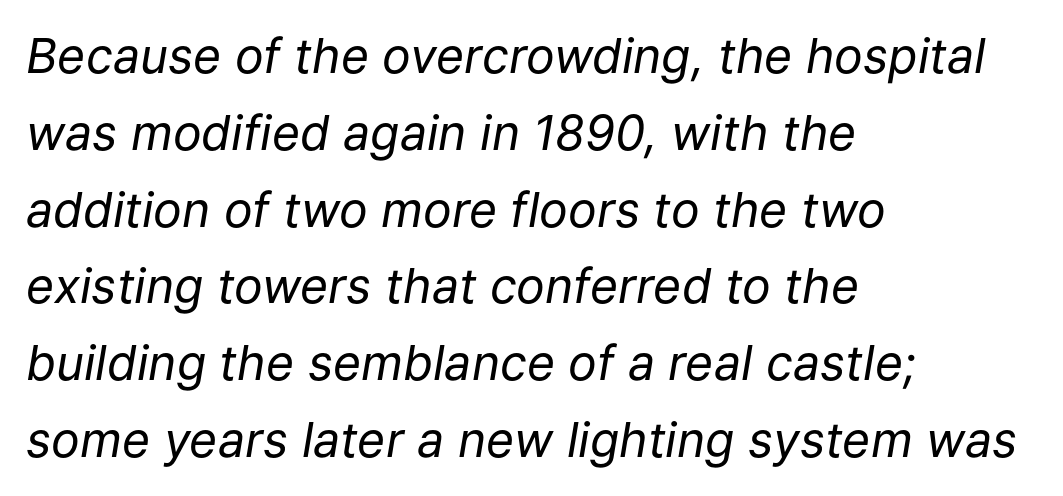
Q: Is the text bold? A: No.
Q: Is the text italic (slanted)? A: Yes, it leans right by about 9 degrees.
Q: Is the text underlined? A: No.
Q: How is the paragraph aligned? A: Left-aligned.
Q: Is the spacing between letters normal or unusually wide? A: Normal.
Q: Is the spacing between lines tight, normal or loose? A: Normal.
Q: Width (condensed, normal, or wide)? A: Normal.
Q: Stroke contrast? A: Low.
Q: x-height? A: Medium.
Q: Monospaced? A: No.
